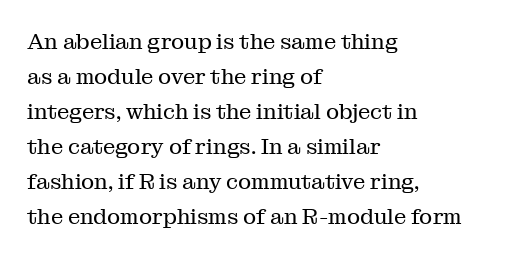
Every stem runs plumb, perpendicular to the baseline. Ink coverage per letter is moderate at most. Does extra space separate the letters? No, they use regular spacing. Line starts are locked; line ends wander. If you measured baseline to baseline, you'd find a middling distance.
